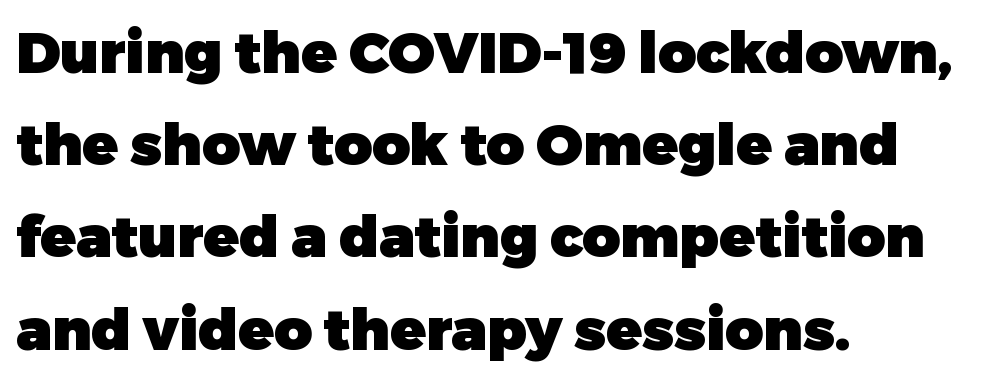
The type is set solid horizontally, with unmodified tracking. The passage shown is emphatically bold. Vertical strokes here are truly vertical. Quick note: underline off.
